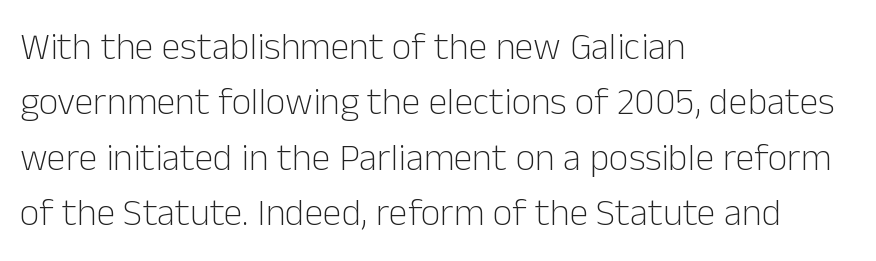
{"serif": "no", "italic": "no", "bold": "no", "weight": "light", "width": "normal", "stroke_contrast": "low", "x_height": "medium", "monospaced": "no", "underline": "no", "align": "left", "line_spacing": "normal", "line_spacing_ratio": 1.46, "letter_spacing": "normal", "letter_spacing_em": 0.0, "glyph_px": 38}
